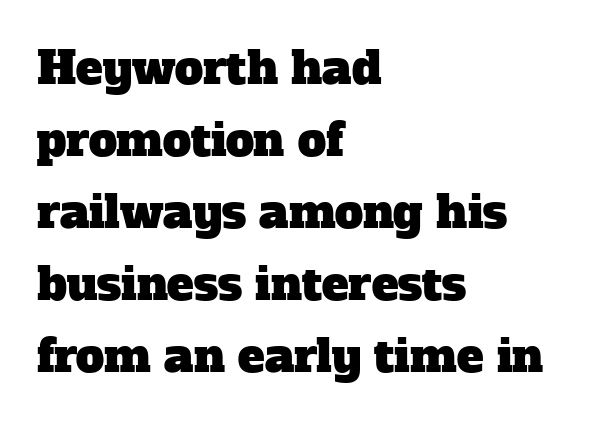
{"serif": "yes", "width": "normal", "stroke_contrast": "low", "x_height": "medium", "monospaced": "no", "underline": "no", "align": "left", "line_spacing": "normal", "line_spacing_ratio": 1.6, "letter_spacing": "normal", "letter_spacing_em": 0.0, "glyph_px": 45}
